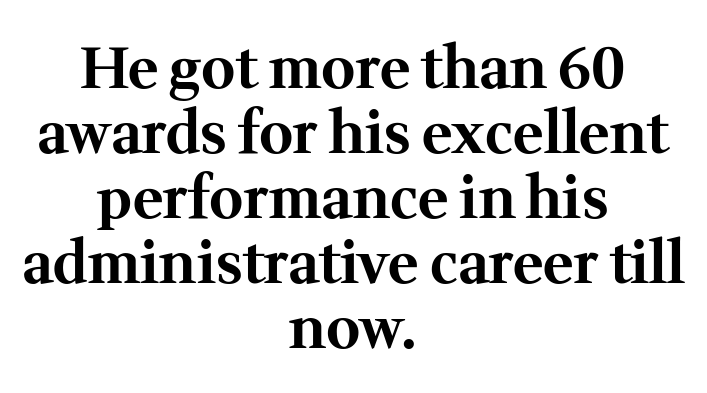
Nope, not italic — everything's standing straight. Tracking here is standard; glyphs follow each other at the usual distance. Examine the stroke ends and you'll spot serifs. Unmarked baselines from the first word to the last.
